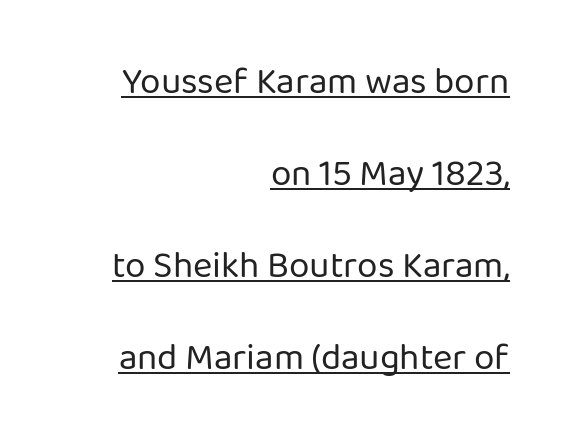
The image shows 37 px regular-weight sans-serif type, upright; set right-aligned, loose line spacing (2.49x), normal letter spacing, underlined; low stroke contrast and a medium x-height.
